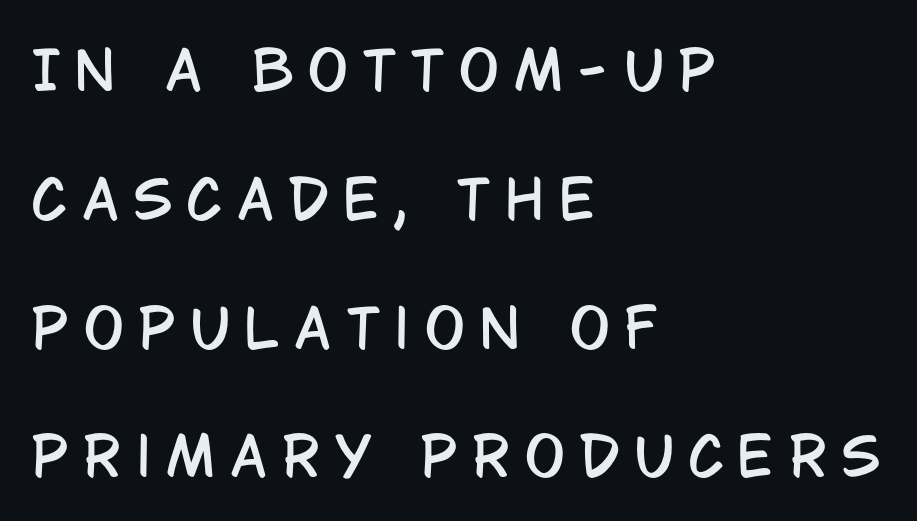
Q: Is the text italic (slanted)? A: No, it is upright.
Q: Is the typeface a serif or a sans-serif typeface? A: Sans-serif.
Q: Is the text underlined? A: No.
Q: How is the paragraph aligned? A: Left-aligned.
Q: Is the spacing between letters normal or unusually wide? A: Unusually wide.
Q: Is the spacing between lines tight, normal or loose? A: Loose.
Q: Width (condensed, normal, or wide)? A: Condensed.
Q: Stroke contrast? A: Low.
Q: x-height? A: Large.
Q: Monospaced? A: No.
